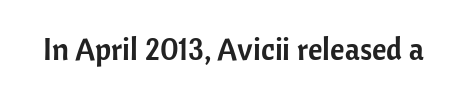
The image shows 31 px sans-serif type, upright; set normal letter spacing, not underlined; low stroke contrast and a medium x-height.
